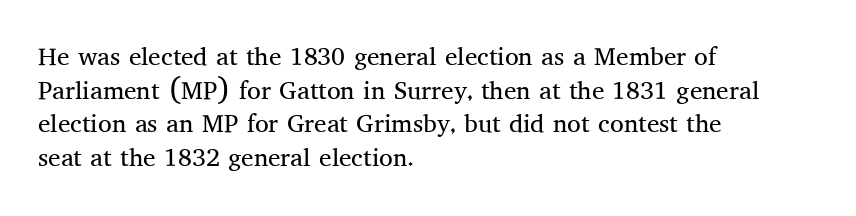
{"italic": "no", "bold": "no", "underline": "no", "align": "left", "line_spacing": "normal", "line_spacing_ratio": 1.35, "letter_spacing": "normal", "letter_spacing_em": 0.0, "glyph_px": 25}
